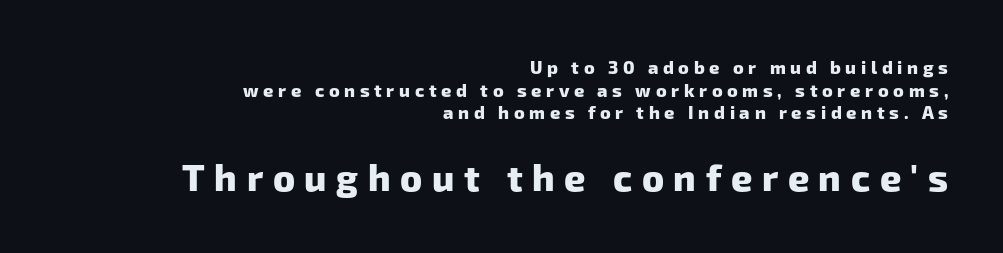
{"serif": "no", "bold": "yes", "weight": "heavy", "width": "normal", "stroke_contrast": "low", "x_height": "medium", "monospaced": "no", "underline": "no", "align": "right", "line_spacing": "normal", "line_spacing_ratio": 1.26, "letter_spacing": "wide", "letter_spacing_em": 0.26, "larger_block": "second", "size_ratio": 2.06, "glyph_px": 37}
